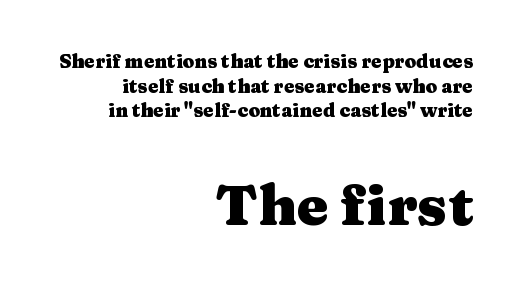
Q: Is the text bold? A: Yes.
Q: Is the text italic (slanted)? A: No, it is upright.
Q: Is the typeface a serif or a sans-serif typeface? A: Serif.
Q: Is the text underlined? A: No.
Q: How is the paragraph aligned? A: Right-aligned.
Q: Is the spacing between letters normal or unusually wide? A: Normal.
Q: Is the spacing between lines tight, normal or loose? A: Normal.
Q: Which block of text is set in a larger size, the first (top) or the second (bottom)? A: The second (bottom) one.
Q: Width (condensed, normal, or wide)? A: Wide.
Q: Stroke contrast? A: Medium.
Q: x-height? A: Medium.
Q: Monospaced? A: No.
